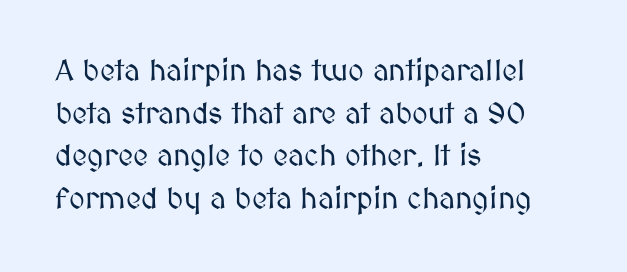
The tracking reads as untouched default to a designer's eye. When letters stand straight like this, we call the style roman or upright. Layout note: lines flush left. Compared with typical paragraphs, the rows here are spaced about the same. Descenders are the only things crossing below the line. The passage shown is typed in a proportional face where columns would drift.
